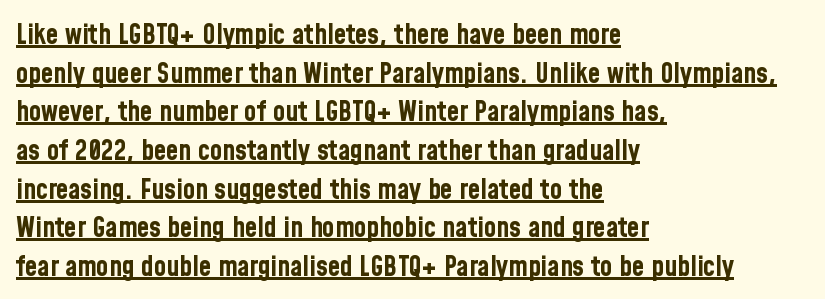
Summary of weight: heavy, a full bold. When letters stand straight like this, we call the style roman or upright. The gaps between neighbouring characters are ordinary and unremarkable. The letters carry no serifs — their stems end cleanly without finishing strokes.
